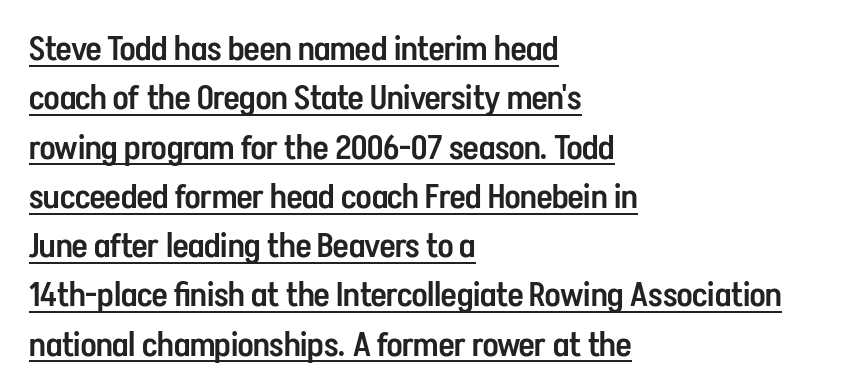
The image shows 34 px semibold, condensed sans-serif type, upright; set left-aligned, normal line spacing (1.45x), normal letter spacing, underlined; low stroke contrast and a medium x-height.
